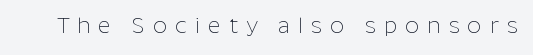
The image shows 22 px text type, upright; set unusually wide letter spacing (+0.37 em), not underlined.
